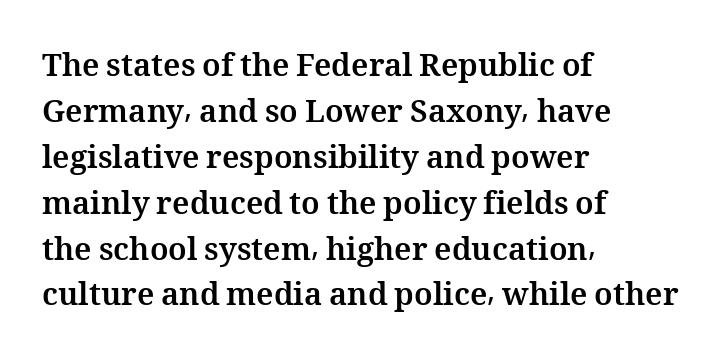
Q: Is the text bold? A: Yes.
Q: Is the text italic (slanted)? A: No, it is upright.
Q: Is the text underlined? A: No.
Q: How is the paragraph aligned? A: Left-aligned.
Q: Is the spacing between letters normal or unusually wide? A: Normal.
Q: Is the spacing between lines tight, normal or loose? A: Normal.
Q: Width (condensed, normal, or wide)? A: Normal.
Q: Stroke contrast? A: Medium.
Q: x-height? A: Medium.
Q: Monospaced? A: No.
